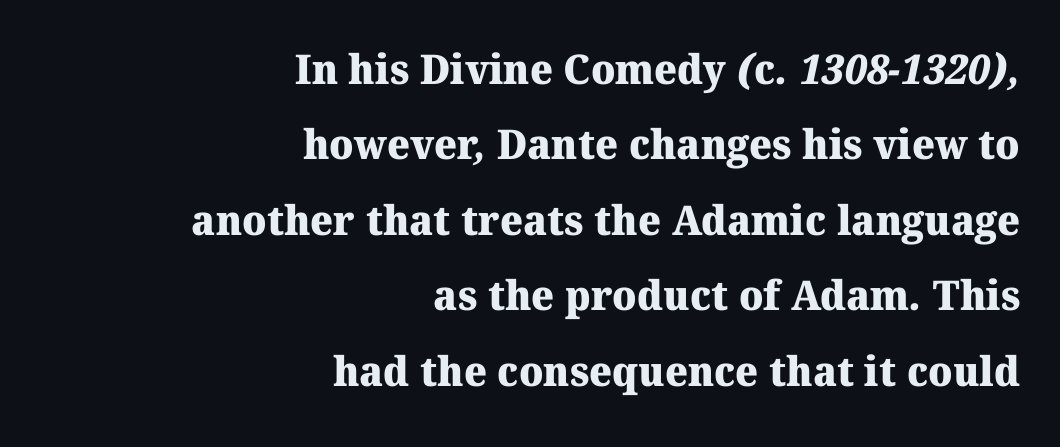
The setting favours the right margin, as signatures and pull-quotes sometimes do. To sum up the face: it has serifs. Do the characters align in a grid? No, the font is proportional. This is heavy type, rendered in bold. Short note: letters normally spaced.
